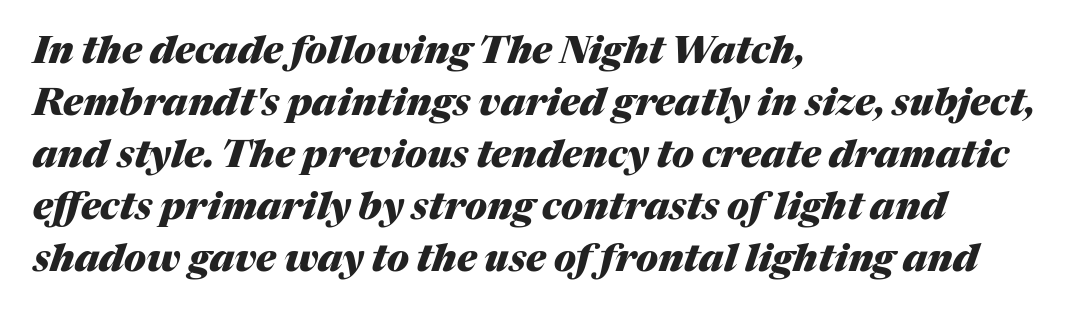
Horizontally, the lines are justified to the leading edge only. If you measured baseline to baseline, you'd find a middling distance. A typesetter would call this zero additional tracking. Thick stems and heavy bowls — unmistakably bold. The passage shown leans; its letterforms are oblique. Bare-footed words on every line.
